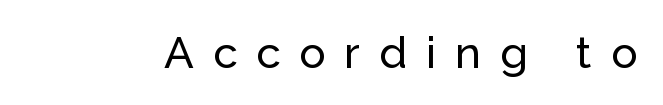
The image shows 44 px sans-serif type, upright; set unusually wide letter spacing (+0.43 em), not underlined; low stroke contrast and a medium x-height.
